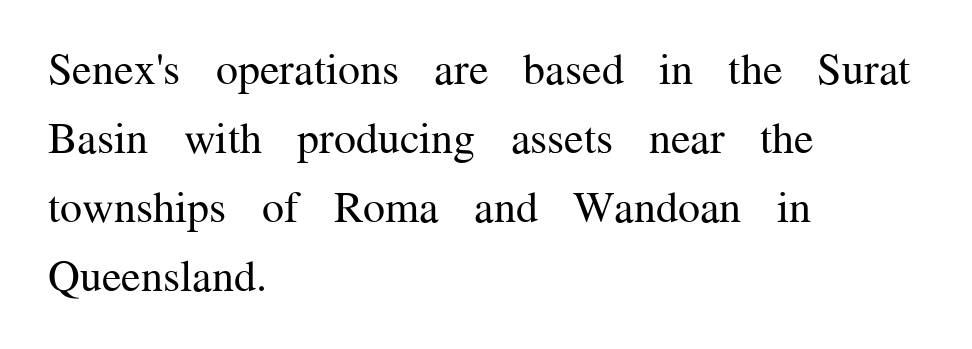
The leading is moderate, giving the passage an even texture. These lines are set flush left with a ragged right edge. Do the characters align in a grid? No, the font is proportional. Bare-footed words on every line. Ordinary non-slanted type is in use.
